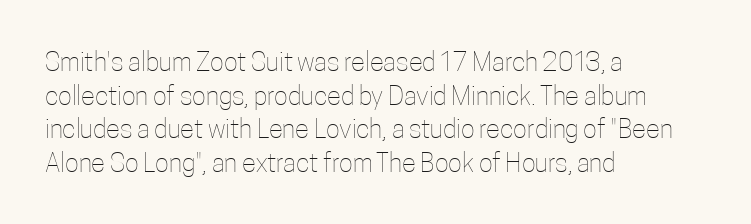
Q: Is the text bold? A: No.
Q: Is the text italic (slanted)? A: No, it is upright.
Q: Is the text underlined? A: No.
Q: How is the paragraph aligned? A: Left-aligned.
Q: Is the spacing between letters normal or unusually wide? A: Normal.
Q: Is the spacing between lines tight, normal or loose? A: Normal.
